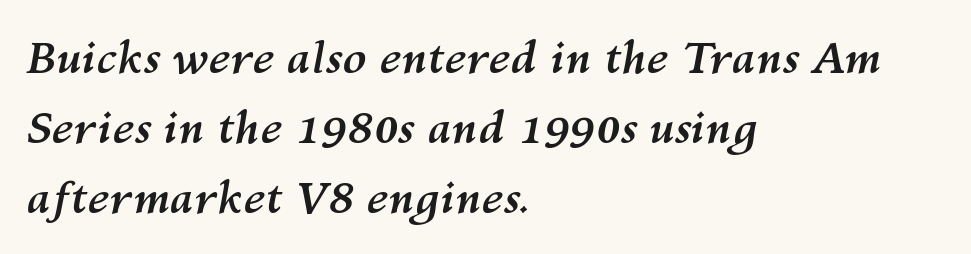
Quick note: interline space is typical. Line beginnings align vertically; line endings do not. The glyphs have the mass of a bold cut. The whole block is typeset with a tilt. The words here are not underlined.
